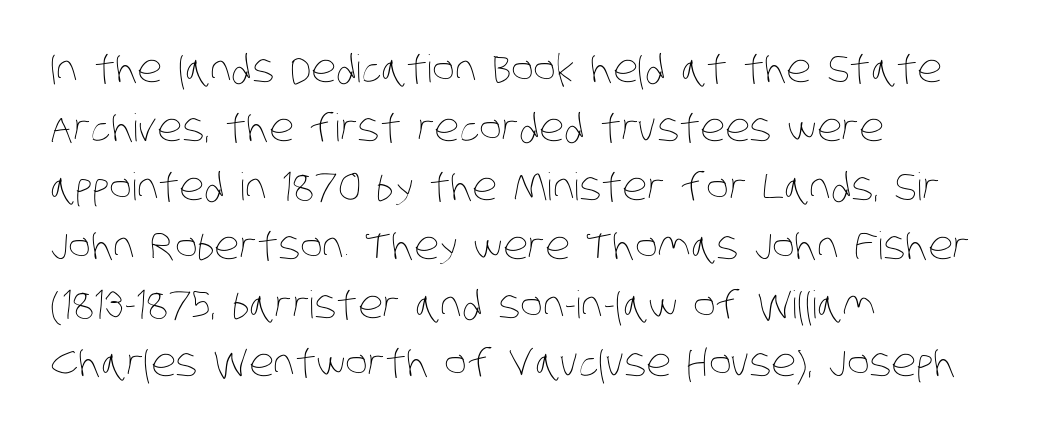
This reads as an unemphasized weight, regular at the heaviest. You could not count columns in this text — the font is proportionally spaced. Summary of vertical rhythm: regular, with standard interline spacing. The letters sit at their default tracking, neither squeezed nor spread. The text block is weighted toward the left margin, trailing off unevenly rightward.
